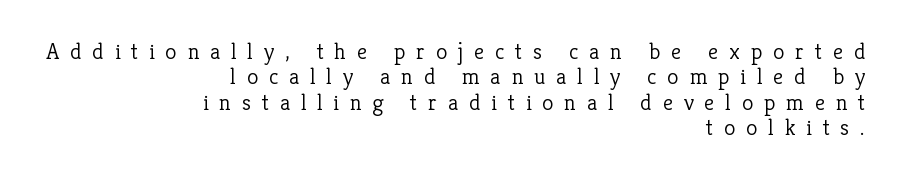
Q: Is the text bold? A: No.
Q: Is the text italic (slanted)? A: No, it is upright.
Q: Is the text underlined? A: No.
Q: How is the paragraph aligned? A: Right-aligned.
Q: Is the spacing between letters normal or unusually wide? A: Unusually wide.
Q: Is the spacing between lines tight, normal or loose? A: Tight.
